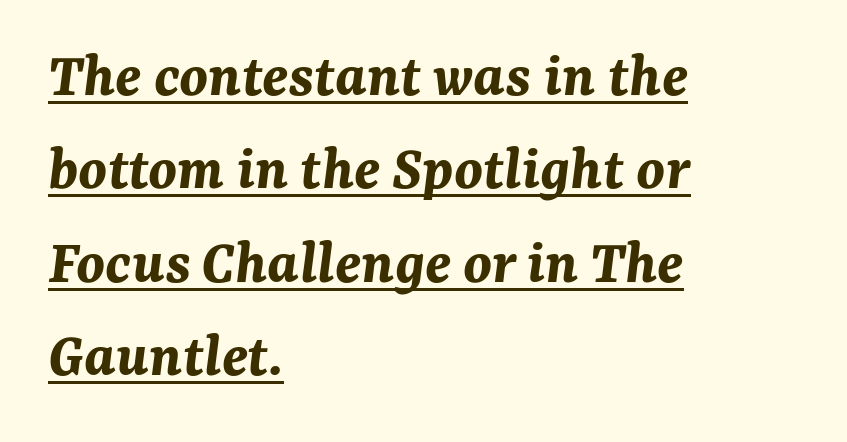
{"italic": "yes", "lean": "right", "slant_degrees": 7, "bold": "yes", "weight": "bold", "width": "normal", "stroke_contrast": "medium", "x_height": "medium", "monospaced": "no", "underline": "yes", "align": "left", "line_spacing": "normal", "line_spacing_ratio": 1.46, "letter_spacing": "normal", "letter_spacing_em": 0.0, "glyph_px": 64}
